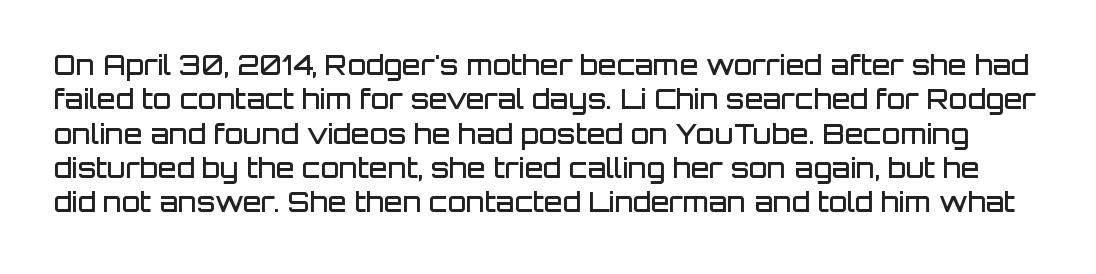
Baseline-to-baseline distance is the conventional proportion of letter height. Characters remain perfectly vertical along every line. Words appear dense and cohesive because spacing is normal. Descender tails drop into unmarked territory.
